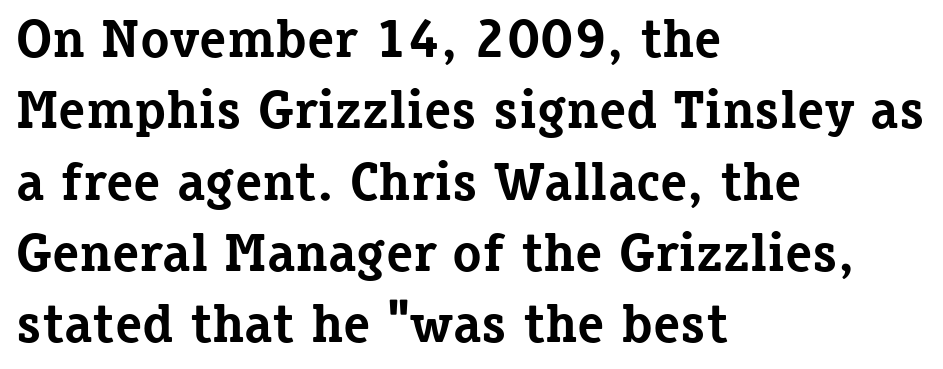
{"serif": "yes", "italic": "no", "bold": "yes", "weight": "bold", "width": "normal", "stroke_contrast": "low", "x_height": "medium", "monospaced": "no", "underline": "no", "align": "left", "line_spacing": "normal", "line_spacing_ratio": 1.32, "letter_spacing": "normal", "letter_spacing_em": 0.0, "glyph_px": 54}
